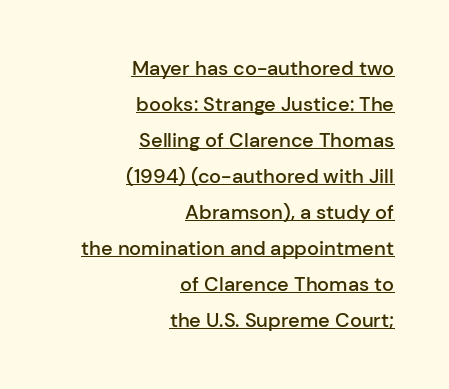
The image shows 20 px text type, upright; set right-aligned, line spacing 1.8x, normal letter spacing, underlined.
